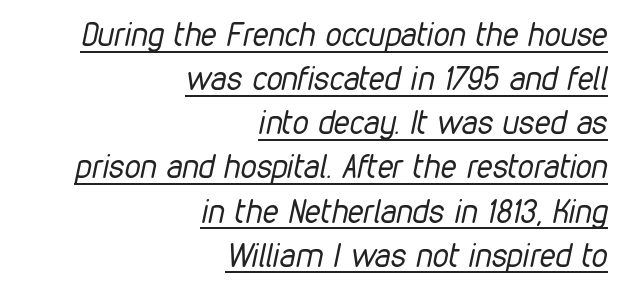
The image shows 32 px regular-weight, condensed type, italic (leaning right); set right-aligned, normal line spacing (1.38x), normal letter spacing, underlined; low stroke contrast and a medium x-height.
